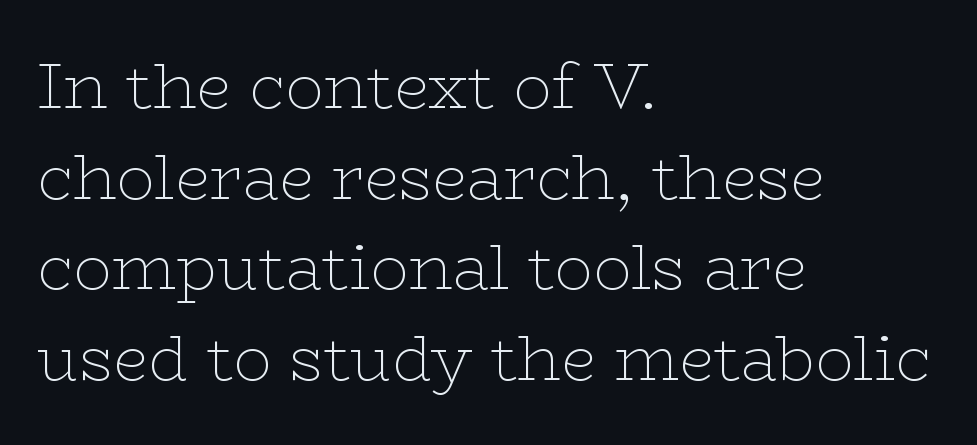
Q: Is the text bold? A: No.
Q: Is the text italic (slanted)? A: No, it is upright.
Q: Is the typeface a serif or a sans-serif typeface? A: Serif.
Q: Is the text underlined? A: No.
Q: How is the paragraph aligned? A: Left-aligned.
Q: Is the spacing between letters normal or unusually wide? A: Normal.
Q: Is the spacing between lines tight, normal or loose? A: Normal.
Q: Width (condensed, normal, or wide)? A: Wide.
Q: Stroke contrast? A: Low.
Q: x-height? A: Medium.
Q: Monospaced? A: No.
